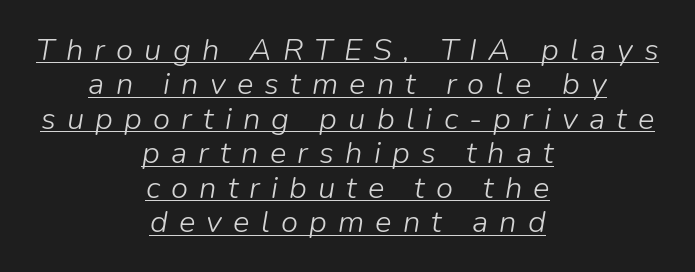
Slant detected: the letters are inclined. Leading is clearly below the norm, producing a dense column. A baseline rule has been typeset under these characters. The paragraph shown floats in the horizontal middle. What stands out about the letter spacing? Its width — letters are far apart. Is this a fixed-width face? No — the glyphs have proportional, varying widths.
